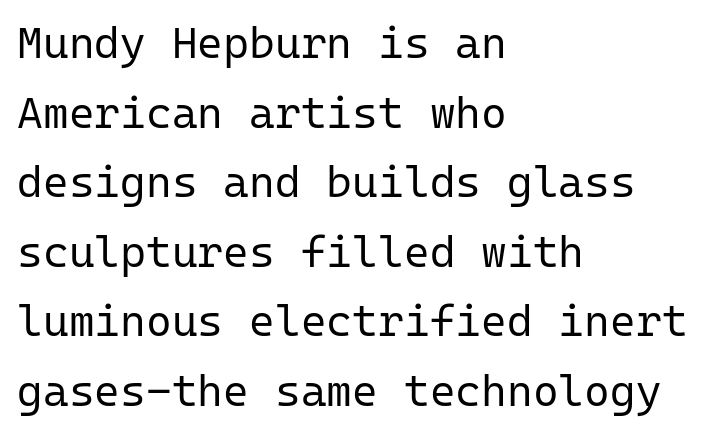
The image shows 44 px regular-weight sans-serif type, upright, monospaced; set left-aligned, normal line spacing (1.58x), normal letter spacing, not underlined; low stroke contrast and a medium x-height.
